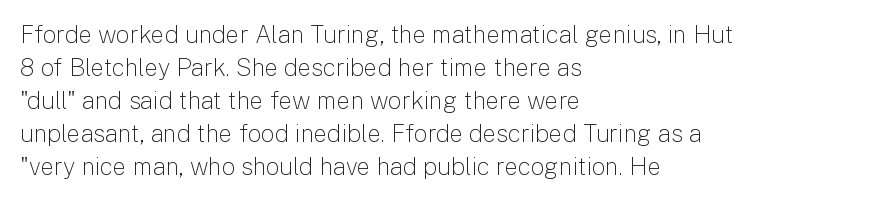
Q: Is the text bold? A: No.
Q: Is the text italic (slanted)? A: No, it is upright.
Q: Is the text underlined? A: No.
Q: How is the paragraph aligned? A: Left-aligned.
Q: Is the spacing between letters normal or unusually wide? A: Normal.
Q: Is the spacing between lines tight, normal or loose? A: Normal.
